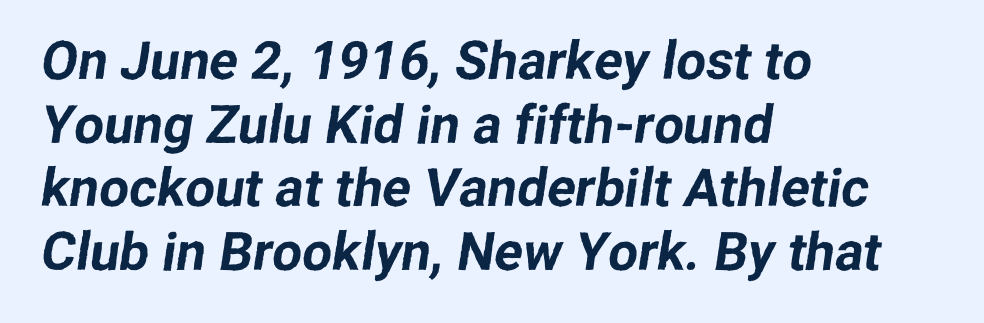
{"serif": "no", "width": "normal", "stroke_contrast": "low", "x_height": "medium", "monospaced": "no", "underline": "no", "align": "left", "line_spacing_ratio": 1.2, "letter_spacing": "normal", "letter_spacing_em": 0.0, "glyph_px": 53}
